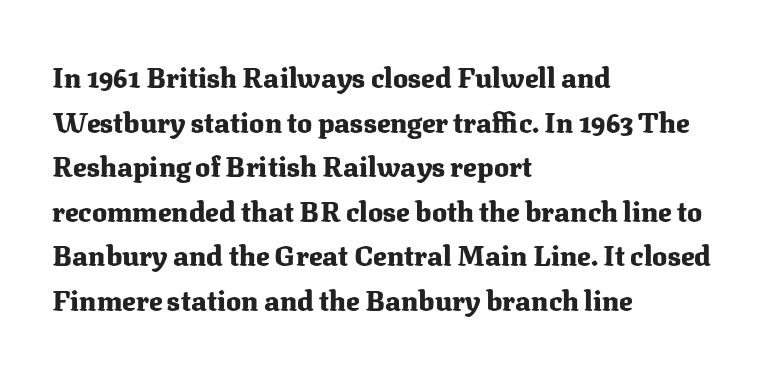
Between one letter and the next there's only the usual sliver of space. Whoever set this chose a conventional vertical rhythm. Glance below the letters and you will spot only blank space. The passage shown is typed in a proportional face where columns would drift. Plenty of ink on the page — the face is bold. Check where the strokes stop: tiny serifs finish them off.
